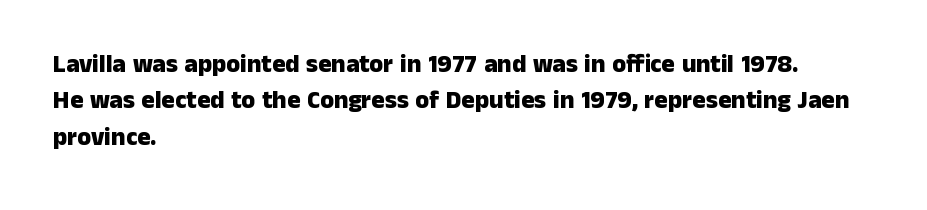
{"italic": "no", "bold": "yes", "underline": "no", "align": "left", "line_spacing": "normal", "line_spacing_ratio": 1.46, "letter_spacing": "normal", "letter_spacing_em": 0.0, "glyph_px": 25}
